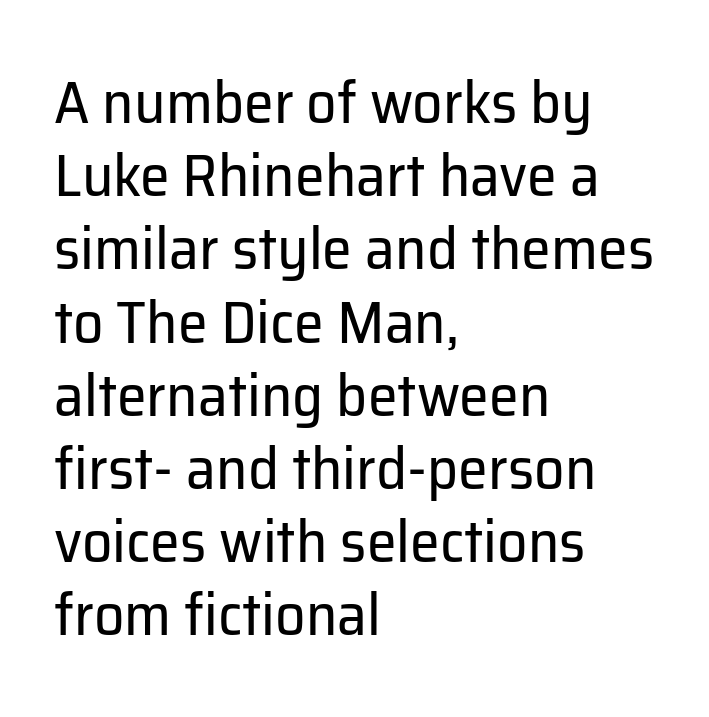
{"serif": "no", "italic": "no", "bold": "no", "weight": "regular", "width": "normal", "stroke_contrast": "low", "x_height": "medium", "monospaced": "no", "underline": "no", "align": "left", "line_spacing_ratio": 1.22, "letter_spacing": "normal", "letter_spacing_em": 0.0, "glyph_px": 60}
